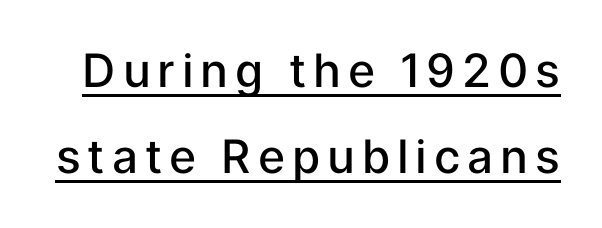
{"serif": "no", "italic": "no", "bold": "semi", "weight": "semibold", "width": "normal", "stroke_contrast": "low", "x_height": "medium", "monospaced": "no", "underline": "yes", "line_spacing_ratio": 1.88, "glyph_px": 46}
